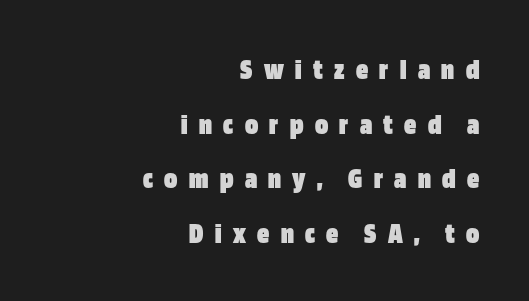
Q: Is the text bold? A: Yes.
Q: Is the text italic (slanted)? A: No, it is upright.
Q: Is the typeface a serif or a sans-serif typeface? A: Sans-serif.
Q: Is the text underlined? A: No.
Q: How is the paragraph aligned? A: Right-aligned.
Q: Is the spacing between letters normal or unusually wide? A: Unusually wide.
Q: Width (condensed, normal, or wide)? A: Condensed.
Q: Stroke contrast? A: Low.
Q: x-height? A: Large.
Q: Monospaced? A: No.
